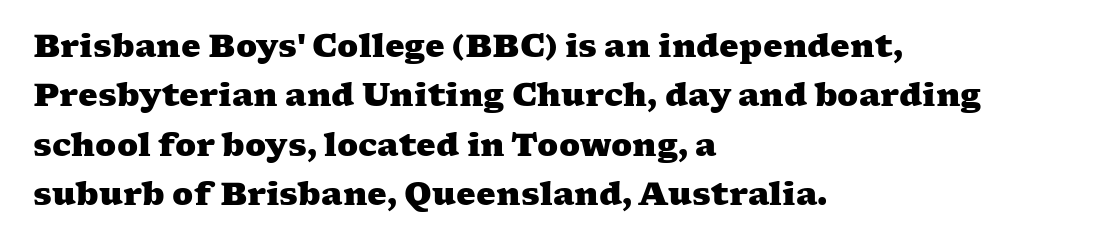
{"serif": "yes", "bold": "yes", "weight": "heavy", "width": "wide", "stroke_contrast": "medium", "x_height": "medium", "monospaced": "no", "underline": "no", "align": "left", "line_spacing": "normal", "line_spacing_ratio": 1.59, "letter_spacing": "normal", "letter_spacing_em": 0.0, "glyph_px": 31}
